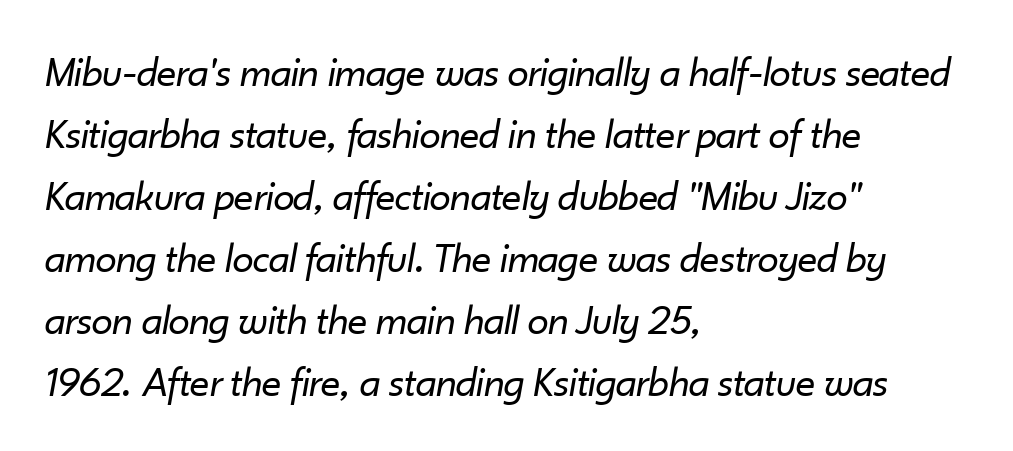
The passage shown is not underscored anywhere. An italicized treatment has been applied to the whole sample. Honestly, the letter spacing is just normal — you wouldn't notice it. Normally led — the rows are evenly, conventionally spaced. No letter is thick-stroked: the sample isn't bold.
